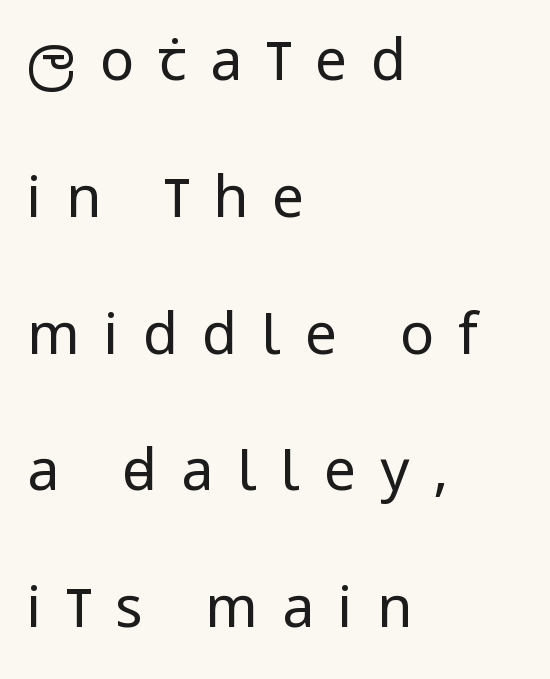
Q: Is the text bold? A: No.
Q: Is the text italic (slanted)? A: No, it is upright.
Q: Is the typeface a serif or a sans-serif typeface? A: Sans-serif.
Q: Is the text underlined? A: No.
Q: How is the paragraph aligned? A: Left-aligned.
Q: Is the spacing between letters normal or unusually wide? A: Unusually wide.
Q: Is the spacing between lines tight, normal or loose? A: Loose.
Q: Width (condensed, normal, or wide)? A: Condensed.
Q: Stroke contrast? A: Low.
Q: x-height? A: Large.
Q: Monospaced? A: No.
